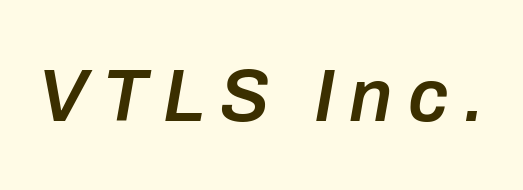
{"italic": "yes", "lean": "right", "slant_degrees": 10, "bold": "semi", "weight": "semibold", "width": "normal", "stroke_contrast": "low", "x_height": "medium", "monospaced": "no", "underline": "no", "letter_spacing": "wide", "letter_spacing_em": 0.2, "glyph_px": 74}
